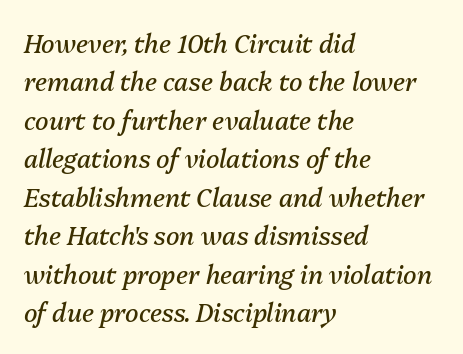
The text block is weighted toward the left margin, trailing off unevenly rightward. The rows are spaced the way most documents space them. Weight class: somewhere from thin through regular. How are the letters spaced? Ordinarily, with no added tracking.
